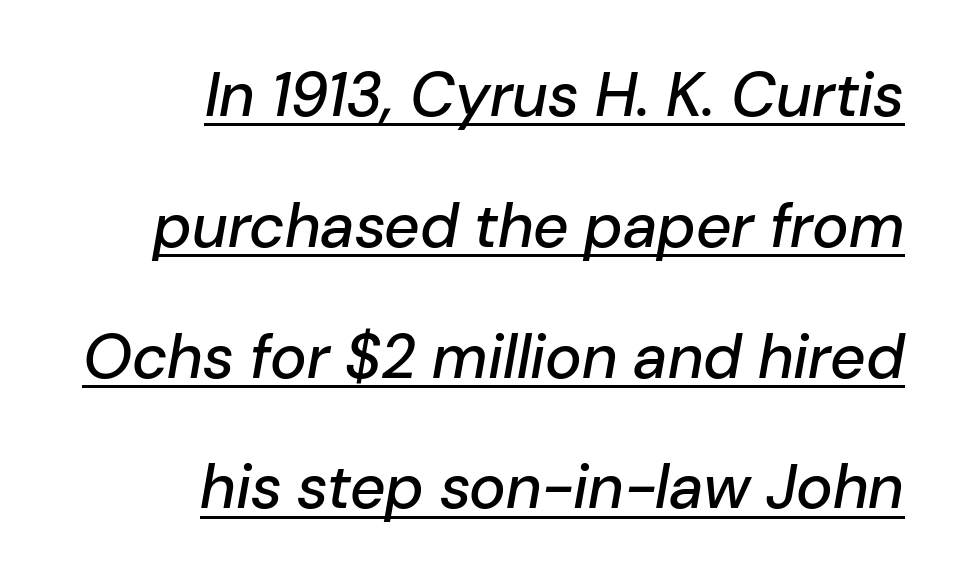
Compared with ordinary roman type, these characters are visibly tilted. This sample uses plain, unmodified letter spacing. Quick note: underline on. The rag falls on the left side of this text block. Character widths vary here, with narrow letters taking less room than wide ones. Baseline-to-baseline distance is far greater than the letter height.
